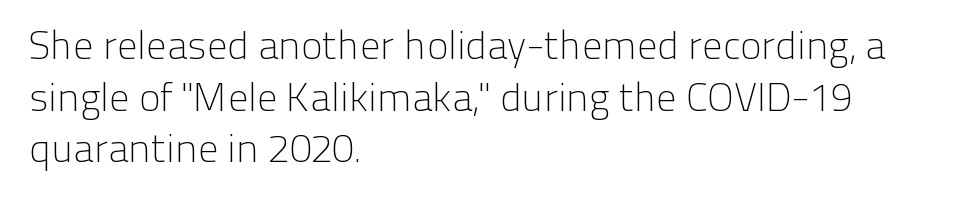
Q: Is the text bold? A: No.
Q: Is the text italic (slanted)? A: No, it is upright.
Q: Is the typeface a serif or a sans-serif typeface? A: Sans-serif.
Q: Is the text underlined? A: No.
Q: How is the paragraph aligned? A: Left-aligned.
Q: Is the spacing between letters normal or unusually wide? A: Normal.
Q: Is the spacing between lines tight, normal or loose? A: Normal.
Q: Width (condensed, normal, or wide)? A: Normal.
Q: Stroke contrast? A: Low.
Q: x-height? A: Medium.
Q: Monospaced? A: No.
